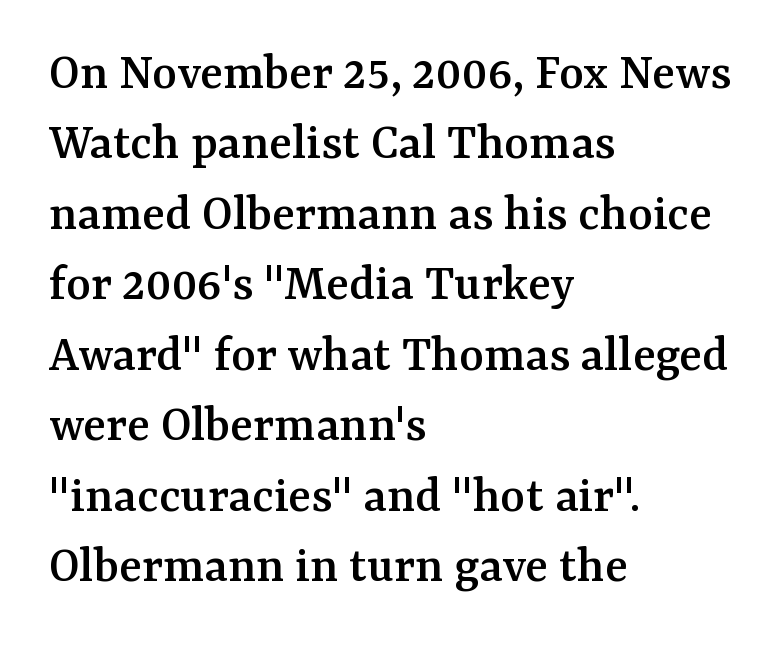
Varying glyph widths throughout — classic text-font behaviour. Only glyphs here, with clear space below each row. Where is the straight margin? On the left. The font family rendered here belongs to the serif group. No extra tracking has been applied to these lines.
